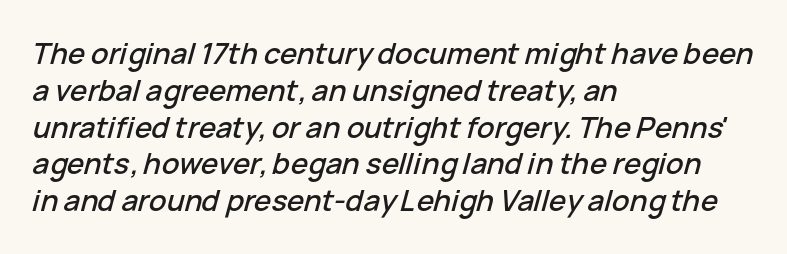
Q: Is the text italic (slanted)? A: Yes, it leans right by about 15 degrees.
Q: Is the text underlined? A: No.
Q: How is the paragraph aligned? A: Left-aligned.
Q: Is the spacing between letters normal or unusually wide? A: Normal.
Q: Is the spacing between lines tight, normal or loose? A: Normal.
Q: Width (condensed, normal, or wide)? A: Normal.
Q: Stroke contrast? A: Low.
Q: x-height? A: Medium.
Q: Monospaced? A: No.
